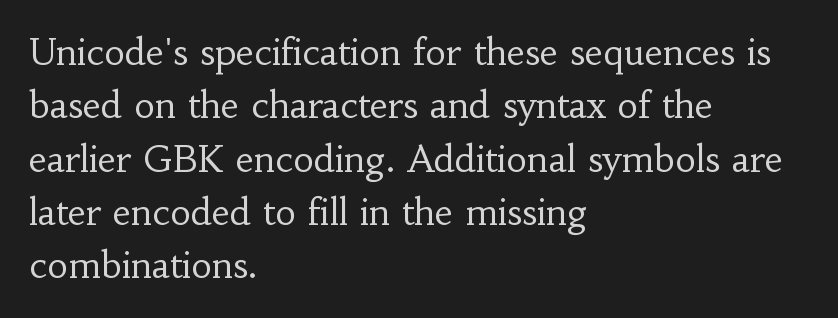
{"serif": "yes", "italic": "no", "bold": "no", "weight": "regular", "width": "normal", "stroke_contrast": "low", "x_height": "small", "monospaced": "no", "underline": "no", "align": "left", "line_spacing": "normal", "line_spacing_ratio": 1.48, "letter_spacing": "normal", "letter_spacing_em": 0.0, "glyph_px": 36}
